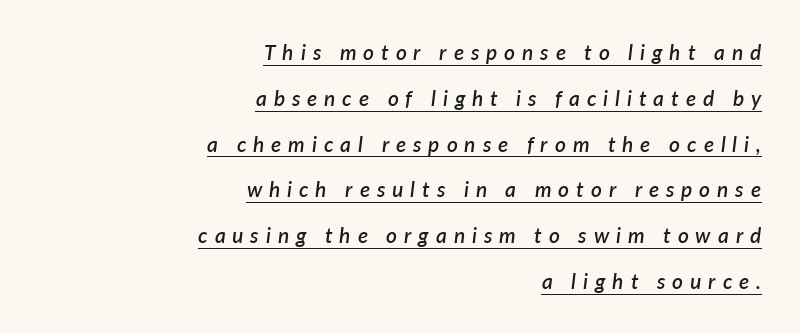
Q: Is the text bold? A: Semi-bold.
Q: Is the text italic (slanted)? A: Yes, it leans right by about 7 degrees.
Q: Is the text underlined? A: Yes.
Q: How is the paragraph aligned? A: Right-aligned.
Q: Is the spacing between letters normal or unusually wide? A: Unusually wide.
Q: Is the spacing between lines tight, normal or loose? A: Loose.
